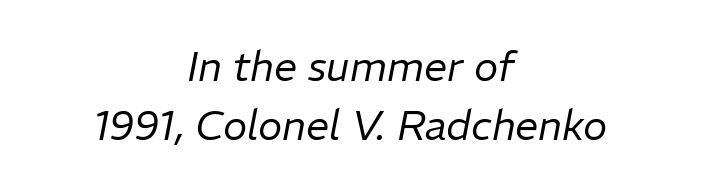
The image shows 41 px regular-weight type, italic (leaning right); set centered, normal line spacing (1.44x), normal letter spacing, not underlined; low stroke contrast and a medium x-height.
